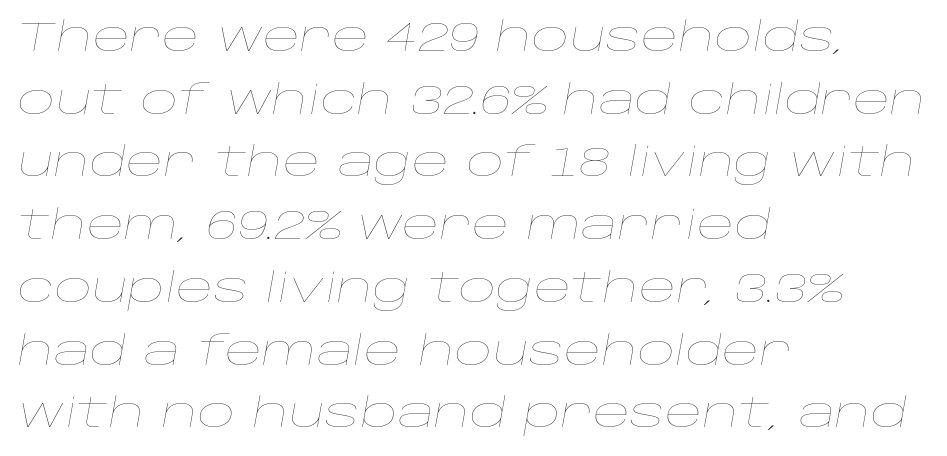
Q: Is the text bold? A: No.
Q: Is the text italic (slanted)? A: Yes, it leans right by about 10 degrees.
Q: Is the text underlined? A: No.
Q: How is the paragraph aligned? A: Left-aligned.
Q: Is the spacing between letters normal or unusually wide? A: Normal.
Q: Is the spacing between lines tight, normal or loose? A: Normal.
Q: Width (condensed, normal, or wide)? A: Wide.
Q: Stroke contrast? A: Low.
Q: x-height? A: Large.
Q: Monospaced? A: No.
